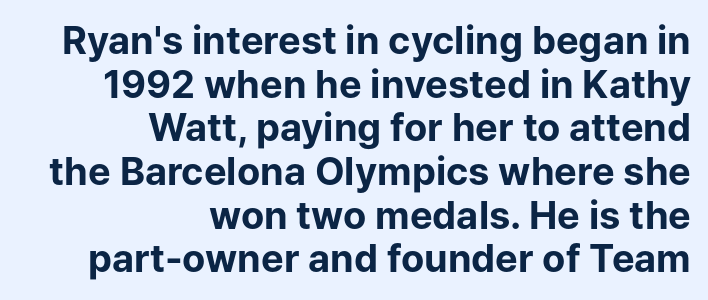
{"serif": "no", "italic": "no", "bold": "yes", "weight": "bold", "width": "normal", "stroke_contrast": "low", "x_height": "medium", "monospaced": "no", "underline": "no", "align": "right", "line_spacing": "tight", "line_spacing_ratio": 1.15, "letter_spacing": "normal", "letter_spacing_em": 0.0, "glyph_px": 38}
